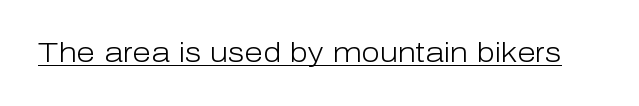
Q: Is the text bold? A: No.
Q: Is the text italic (slanted)? A: No, it is upright.
Q: Is the text underlined? A: Yes.
Q: Is the spacing between letters normal or unusually wide? A: Normal.
